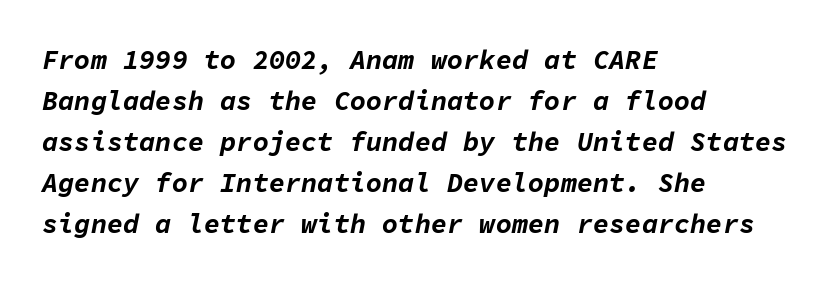
This rendering uses left alignment, leaving the right contour irregular. A typesetter would call this leading conventional body-copy spacing. A bare baseline throughout the passage. The letters sit at their default tracking, neither squeezed nor spread. Designer's note — italics engaged.
